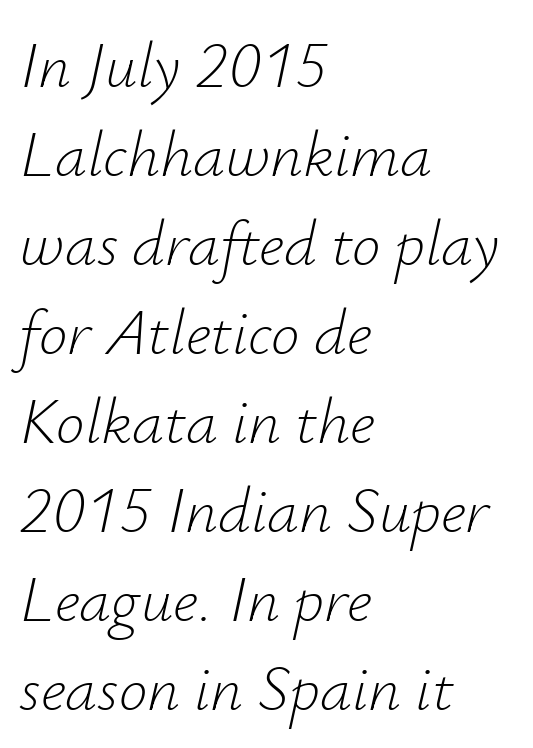
Q: Is the text bold? A: No.
Q: Is the text italic (slanted)? A: Yes, it leans right by about 12 degrees.
Q: Is the text underlined? A: No.
Q: How is the paragraph aligned? A: Left-aligned.
Q: Is the spacing between letters normal or unusually wide? A: Normal.
Q: Is the spacing between lines tight, normal or loose? A: Normal.
Q: Width (condensed, normal, or wide)? A: Normal.
Q: Stroke contrast? A: Low.
Q: x-height? A: Small.
Q: Monospaced? A: No.
